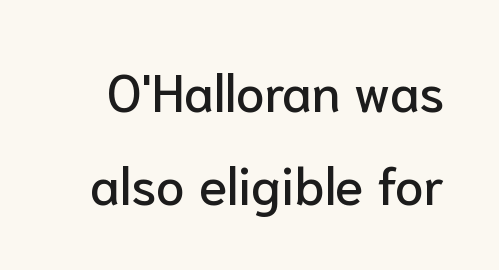
Q: Is the text italic (slanted)? A: No, it is upright.
Q: Is the typeface a serif or a sans-serif typeface? A: Sans-serif.
Q: Is the text underlined? A: No.
Q: Is the spacing between letters normal or unusually wide? A: Normal.
Q: Width (condensed, normal, or wide)? A: Normal.
Q: Stroke contrast? A: Low.
Q: x-height? A: Medium.
Q: Monospaced? A: No.
